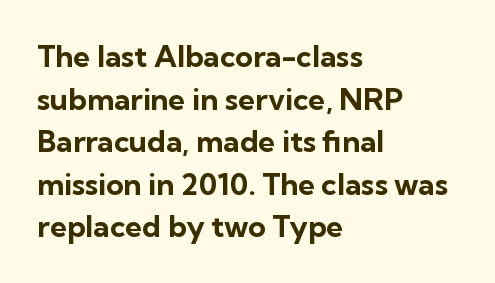
Q: Is the text bold? A: Yes.
Q: Is the text italic (slanted)? A: No, it is upright.
Q: Is the typeface a serif or a sans-serif typeface? A: Sans-serif.
Q: Is the text underlined? A: No.
Q: How is the paragraph aligned? A: Left-aligned.
Q: Is the spacing between letters normal or unusually wide? A: Normal.
Q: Is the spacing between lines tight, normal or loose? A: Normal.
Q: Width (condensed, normal, or wide)? A: Normal.
Q: Stroke contrast? A: Low.
Q: x-height? A: Medium.
Q: Monospaced? A: No.
